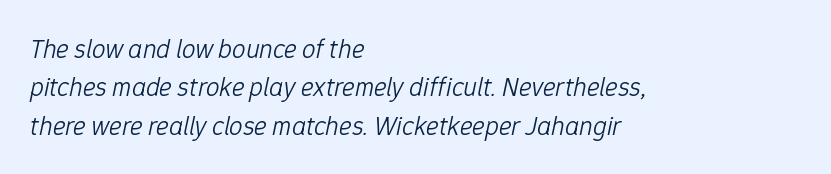
The image shows 27 px text type, italic (leaning right); set left-aligned, normal line spacing (1.42x), normal letter spacing, not underlined.
